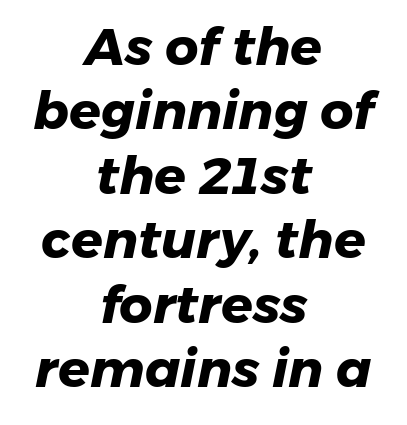
{"serif": "no", "bold": "yes", "weight": "heavy", "width": "normal", "stroke_contrast": "low", "x_height": "medium", "monospaced": "no", "underline": "no", "align": "center", "line_spacing_ratio": 1.24, "letter_spacing": "normal", "letter_spacing_em": 0.0, "glyph_px": 52}
